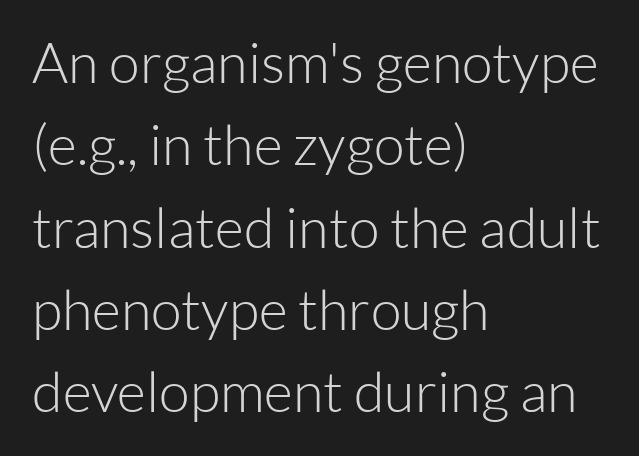
The image shows 56 px light sans-serif type, upright; set left-aligned, normal line spacing (1.47x), normal letter spacing, not underlined; low stroke contrast and a medium x-height.
